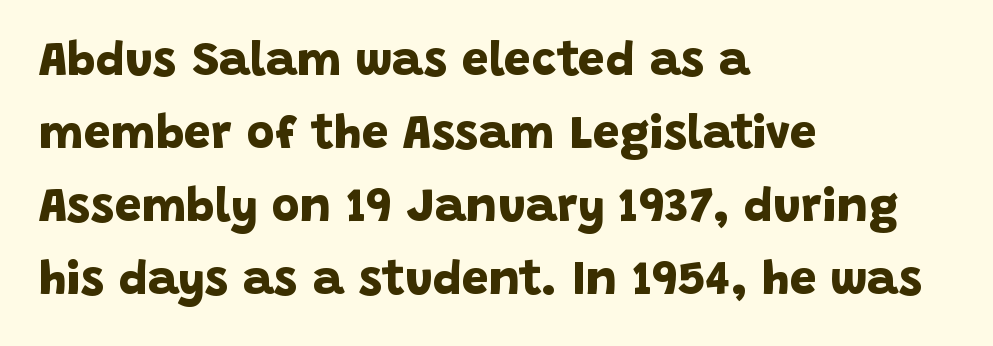
Q: Is the text bold? A: Yes.
Q: Is the typeface a serif or a sans-serif typeface? A: Sans-serif.
Q: Is the text underlined? A: No.
Q: How is the paragraph aligned? A: Left-aligned.
Q: Is the spacing between letters normal or unusually wide? A: Normal.
Q: Is the spacing between lines tight, normal or loose? A: Normal.
Q: Width (condensed, normal, or wide)? A: Normal.
Q: Stroke contrast? A: Low.
Q: x-height? A: Large.
Q: Monospaced? A: No.
